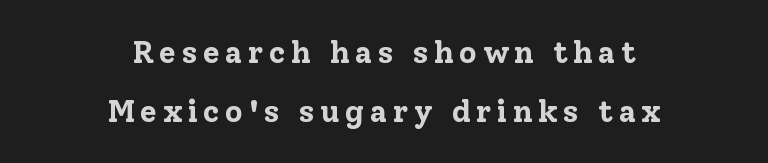
The image shows 31 px bold serif type, upright; set centered, line spacing 1.89x, not underlined; low stroke contrast and a medium x-height.
